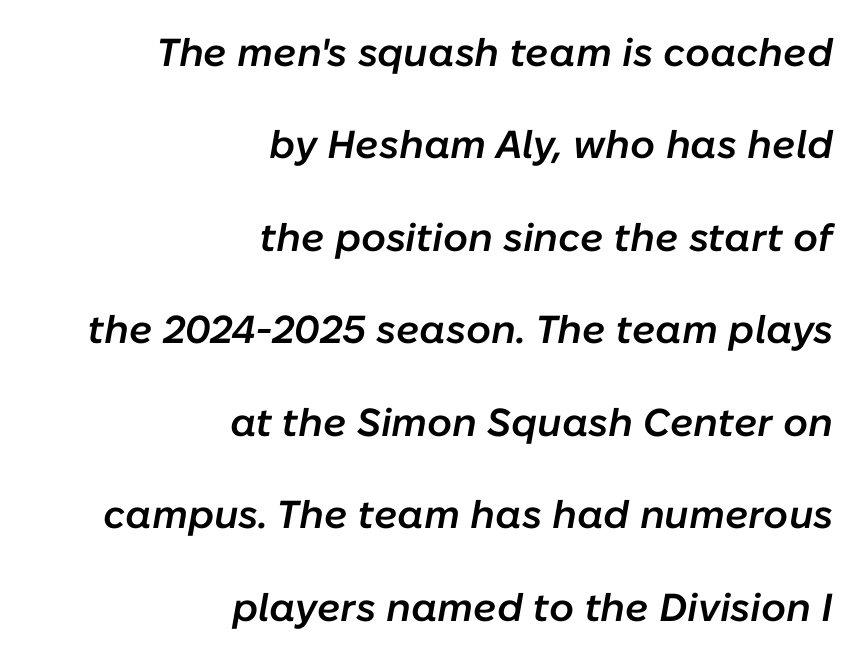
{"italic": "yes", "lean": "right", "slant_degrees": 10, "bold": "semi", "weight": "semibold", "width": "normal", "stroke_contrast": "low", "x_height": "medium", "monospaced": "no", "underline": "no", "align": "right", "line_spacing": "loose", "line_spacing_ratio": 2.37, "letter_spacing": "normal", "letter_spacing_em": 0.0, "glyph_px": 39}
